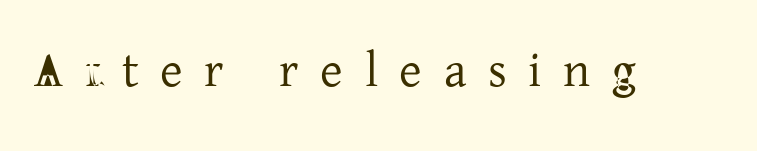
{"serif": "yes", "italic": "no", "bold": "no", "weight": "regular", "width": "normal", "stroke_contrast": "low", "x_height": "medium", "monospaced": "no", "underline": "no", "letter_spacing": "wide", "letter_spacing_em": 0.44, "glyph_px": 49}
